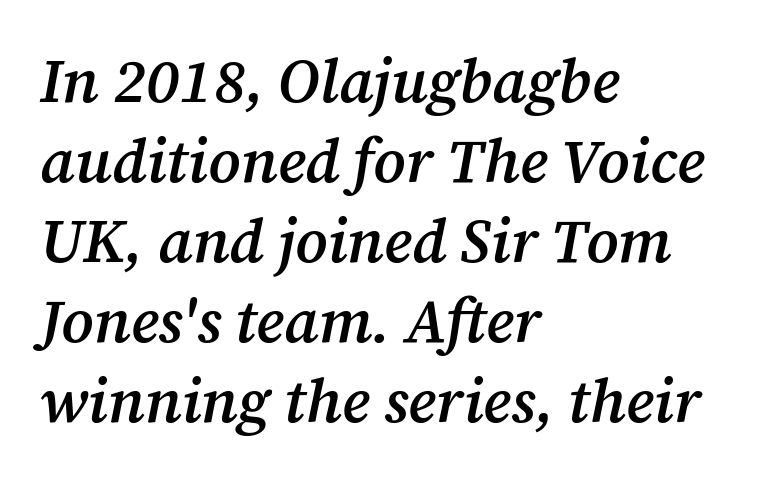
Words float on clear page, feet unadorned. Quick note: italic. Nothing unusual about the tracking: characters are spaced as the font intends. The rendering uses a semibold face; strokes are thickened but not to full bold.
